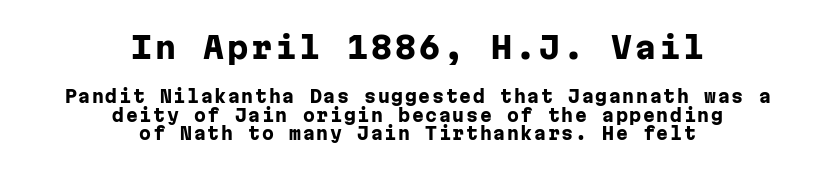
Reading down the column, the eye jumps only a short way to each next line. Do the characters align in a grid? Yes, the font is monospaced. Scale decreases going downward across the two blocks. Descender tails drop into unmarked territory.
